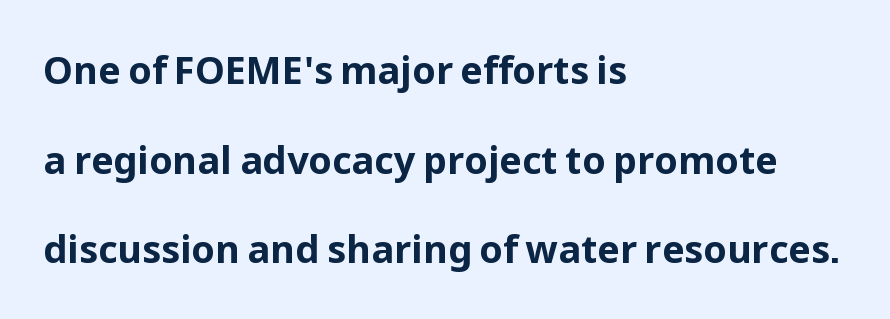
{"serif": "no", "italic": "no", "bold": "yes", "weight": "bold", "width": "normal", "stroke_contrast": "low", "x_height": "medium", "monospaced": "no", "underline": "no", "align": "left", "line_spacing": "loose", "line_spacing_ratio": 2.36, "letter_spacing": "normal", "letter_spacing_em": 0.0, "glyph_px": 38}
